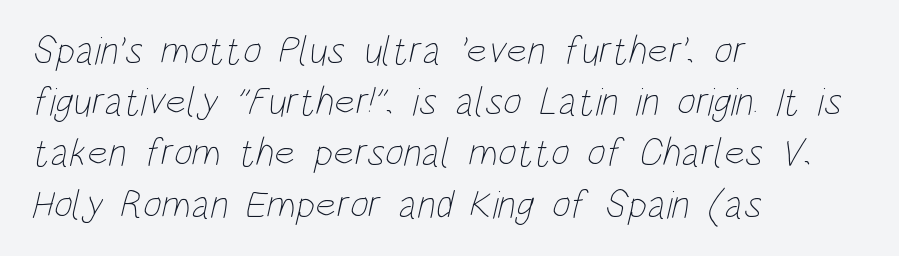
This is not heavy type; no bold has been used. Horizontally, the lines are justified to the leading edge only. Standard letterfit; no display-style spreading of the glyphs. Normally led — the rows are evenly, conventionally spaced.
